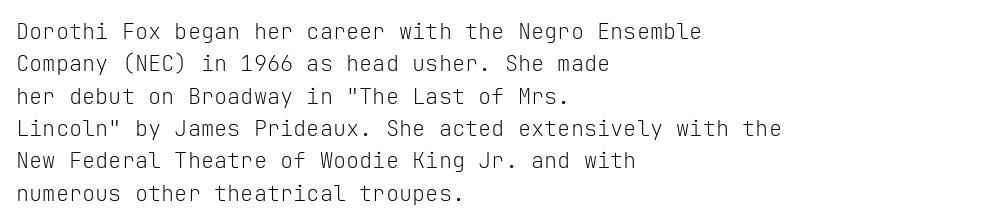
Q: Is the text bold? A: No.
Q: Is the text italic (slanted)? A: No, it is upright.
Q: Is the text underlined? A: No.
Q: How is the paragraph aligned? A: Left-aligned.
Q: Is the spacing between letters normal or unusually wide? A: Normal.
Q: Is the spacing between lines tight, normal or loose? A: Normal.
